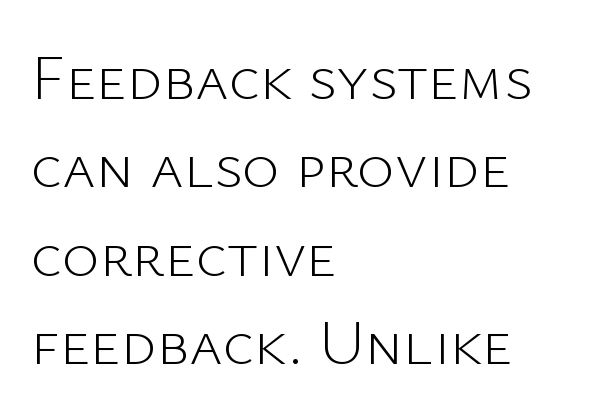
Upright lettering throughout. Check where the strokes stop: nothing finishes them off — pure sans. Notice how descenders clear the ascenders below comfortably — that's standard leading. The foot of each line stays bare and open. You could not count columns in this text — the font is proportionally spaced. Spacing between characters is what you'd get straight out of the box.
